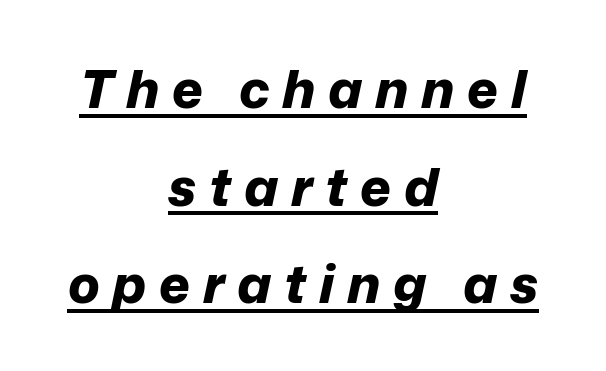
The image shows 53 px bold type, italic (leaning right); set centered, line spacing 1.84x, unusually wide letter spacing (+0.24 em), underlined; low stroke contrast and a medium x-height.
